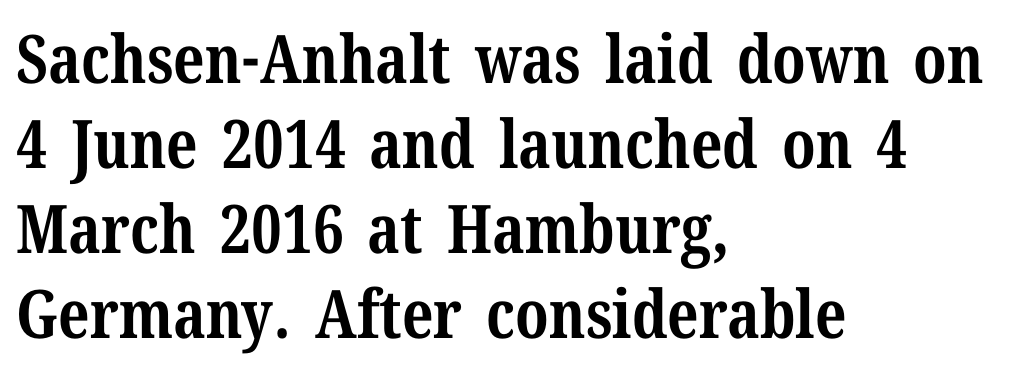
In CSS terms this would be text-align: left. The passage shown is emphatically bold. Do the letters lean? They stand straight. Caption: standard tracking, unaltered.
